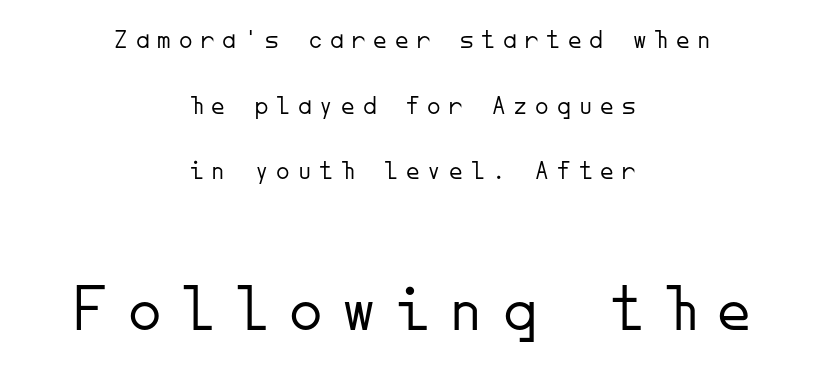
{"serif": "no", "italic": "no", "bold": "no", "weight": "light", "width": "normal", "stroke_contrast": "low", "x_height": "small", "monospaced": "yes", "underline": "no", "align": "center", "line_spacing": "loose", "line_spacing_ratio": 2.43, "letter_spacing": "wide", "letter_spacing_em": 0.3, "larger_block": "second", "size_ratio": 2.48, "glyph_px": 67}
